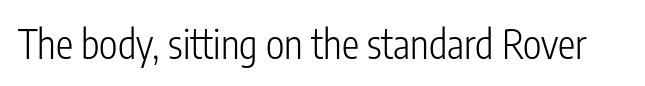
Q: Is the text bold? A: No.
Q: Is the text italic (slanted)? A: No, it is upright.
Q: Is the typeface a serif or a sans-serif typeface? A: Sans-serif.
Q: Is the text underlined? A: No.
Q: Is the spacing between letters normal or unusually wide? A: Normal.
Q: Width (condensed, normal, or wide)? A: Condensed.
Q: Stroke contrast? A: Low.
Q: x-height? A: Medium.
Q: Monospaced? A: No.
